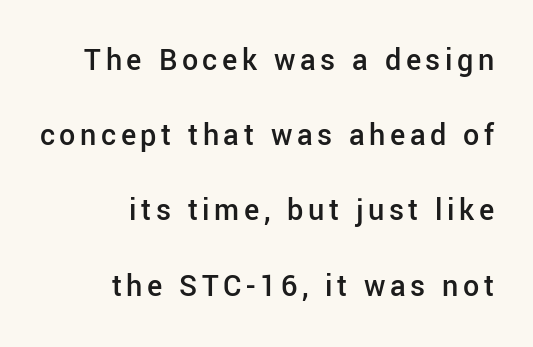
I'd call this a sans setting — the letters go barefoot. Is this a fixed-width face? No — the glyphs have proportional, varying widths. Compared with typical paragraphs, the rows here are farther apart. The passage shown is not underscored anywhere. The strokes are fattened partway — semibold, not bold.
